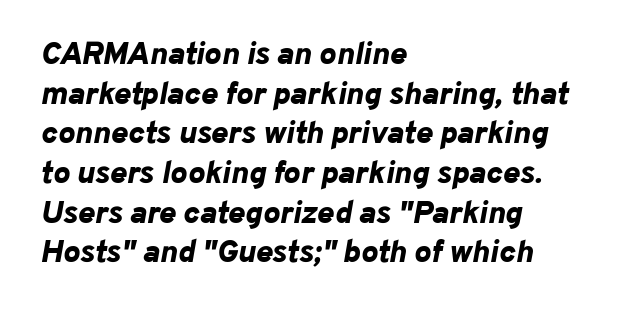
{"italic": "yes", "lean": "right", "slant_degrees": 10, "bold": "yes", "weight": "bold", "width": "normal", "stroke_contrast": "low", "x_height": "medium", "monospaced": "no", "underline": "no", "align": "left", "line_spacing_ratio": 1.24, "letter_spacing": "normal", "letter_spacing_em": 0.0, "glyph_px": 32}
